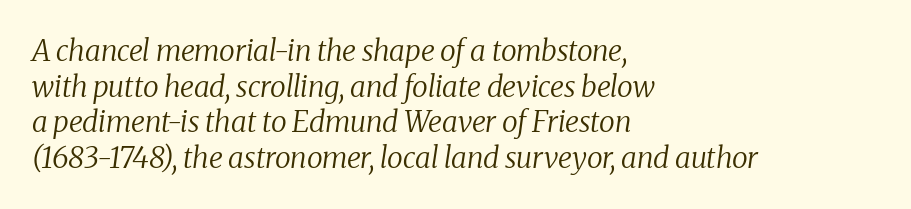
{"serif": "yes", "italic": "yes", "lean": "right", "slant_degrees": 8, "bold": "no", "weight": "regular", "width": "normal", "stroke_contrast": "medium", "x_height": "medium", "monospaced": "no", "underline": "no", "align": "left", "line_spacing_ratio": 1.23, "letter_spacing": "normal", "letter_spacing_em": 0.0, "glyph_px": 29}
